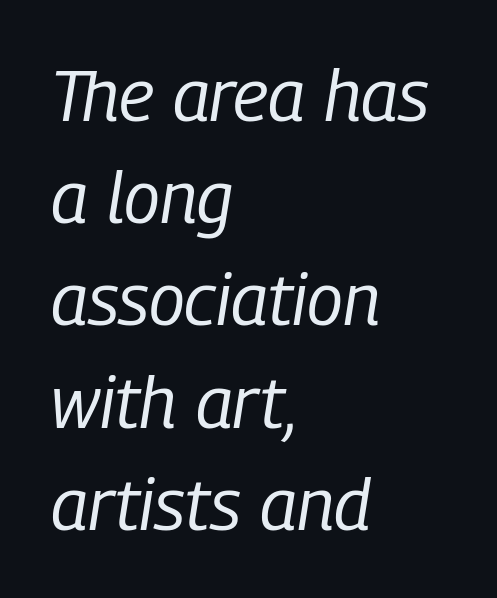
Nothing heavy about these letters — not bold at all. What stands out about the letter spacing? Nothing — it is the standard amount. Bare-footed words on every line. Horizontally, the lines are justified to the leading edge only. The rendering uses natural spacing where letterforms have individual widths.
